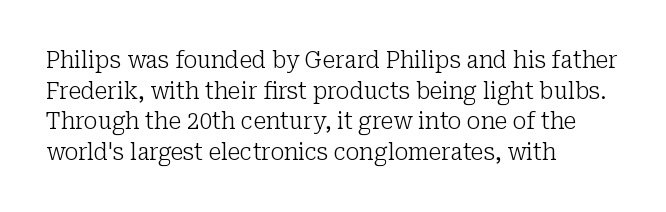
Q: Is the text bold? A: No.
Q: Is the text italic (slanted)? A: No, it is upright.
Q: Is the text underlined? A: No.
Q: How is the paragraph aligned? A: Left-aligned.
Q: Is the spacing between letters normal or unusually wide? A: Normal.
Q: Is the spacing between lines tight, normal or loose? A: Normal.
